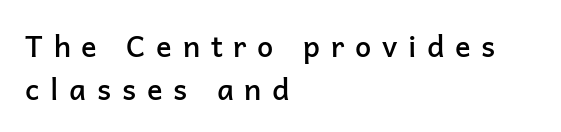
Q: Is the text bold? A: Semi-bold.
Q: Is the text italic (slanted)? A: No, it is upright.
Q: Is the typeface a serif or a sans-serif typeface? A: Sans-serif.
Q: Is the text underlined? A: No.
Q: How is the paragraph aligned? A: Left-aligned.
Q: Is the spacing between letters normal or unusually wide? A: Unusually wide.
Q: Is the spacing between lines tight, normal or loose? A: Normal.
Q: Width (condensed, normal, or wide)? A: Normal.
Q: Stroke contrast? A: Low.
Q: x-height? A: Medium.
Q: Monospaced? A: No.
